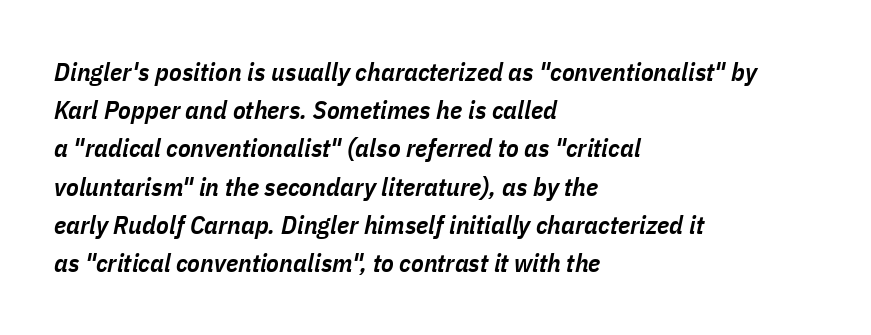
Q: Is the text bold? A: Semi-bold.
Q: Is the text italic (slanted)? A: Yes, it leans right by about 11 degrees.
Q: Is the text underlined? A: No.
Q: How is the paragraph aligned? A: Left-aligned.
Q: Is the spacing between letters normal or unusually wide? A: Normal.
Q: Is the spacing between lines tight, normal or loose? A: Normal.
